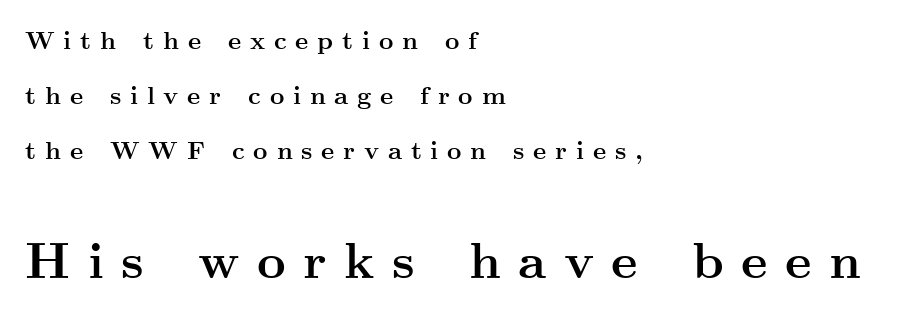
Type without underlining. You could not count columns in this text — the font is proportionally spaced. The lines are quadded left. The strokes are fattened all the way to bold.
